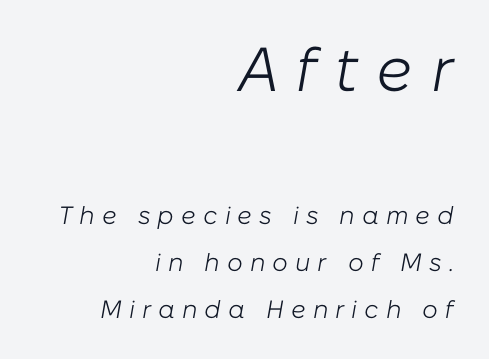
Q: Is the text bold? A: No.
Q: Is the text italic (slanted)? A: Yes, it leans right by about 10 degrees.
Q: Is the text underlined? A: No.
Q: How is the paragraph aligned? A: Right-aligned.
Q: Is the spacing between letters normal or unusually wide? A: Unusually wide.
Q: Which block of text is set in a larger size, the first (top) or the second (bottom)? A: The first (top) one.
Q: Width (condensed, normal, or wide)? A: Normal.
Q: Stroke contrast? A: Low.
Q: x-height? A: Medium.
Q: Monospaced? A: No.
